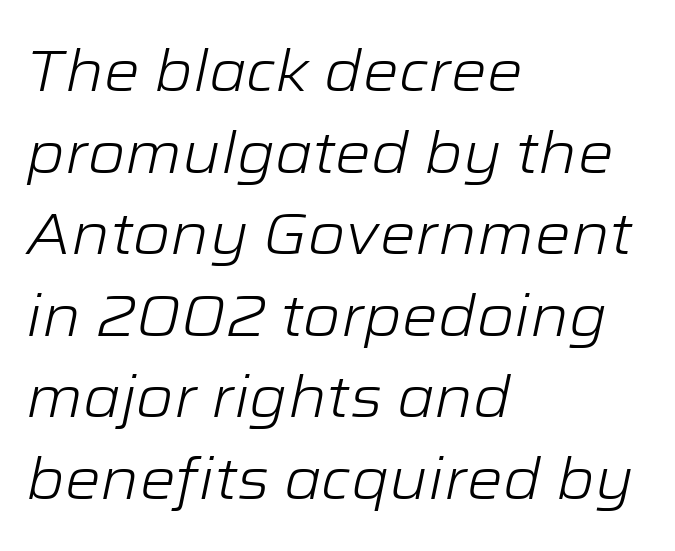
The specimen reads as italic at a glance. This rendering uses left alignment, leaving the right contour irregular. A typesetter would call this proportional, since set widths differ per character. Just letters on the line, the space beneath them empty.
